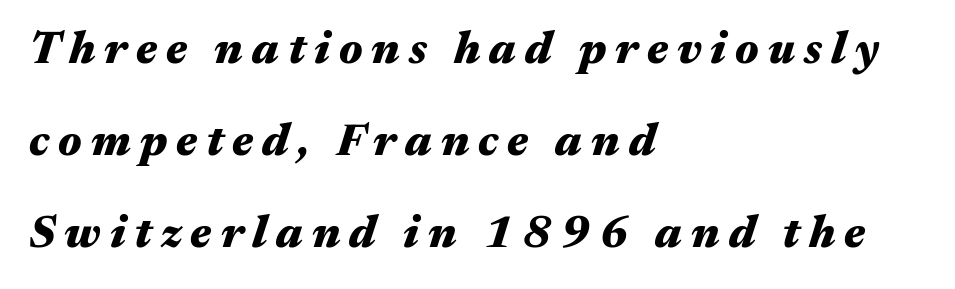
{"italic": "yes", "lean": "right", "slant_degrees": 17, "bold": "yes", "weight": "heavy", "width": "wide", "stroke_contrast": "medium", "x_height": "medium", "monospaced": "no", "underline": "no", "align": "left", "line_spacing": "loose", "line_spacing_ratio": 2.05, "letter_spacing": "wide", "letter_spacing_em": 0.2, "glyph_px": 45}
